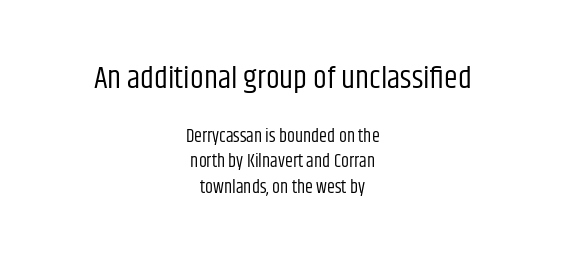
Q: Is the text bold? A: No.
Q: Is the text italic (slanted)? A: No, it is upright.
Q: Is the typeface a serif or a sans-serif typeface? A: Sans-serif.
Q: Is the text underlined? A: No.
Q: How is the paragraph aligned? A: Centered.
Q: Is the spacing between letters normal or unusually wide? A: Normal.
Q: Is the spacing between lines tight, normal or loose? A: Normal.
Q: Which block of text is set in a larger size, the first (top) or the second (bottom)? A: The first (top) one.
Q: Width (condensed, normal, or wide)? A: Condensed.
Q: Stroke contrast? A: Low.
Q: x-height? A: Large.
Q: Monospaced? A: No.
